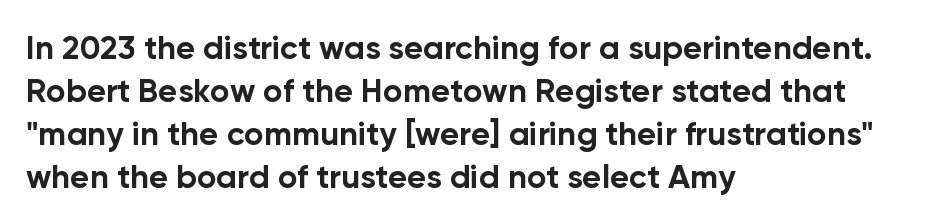
The image shows 33 px bold sans-serif type, upright; set left-aligned, normal line spacing (1.3x), normal letter spacing, not underlined; low stroke contrast and a medium x-height.
